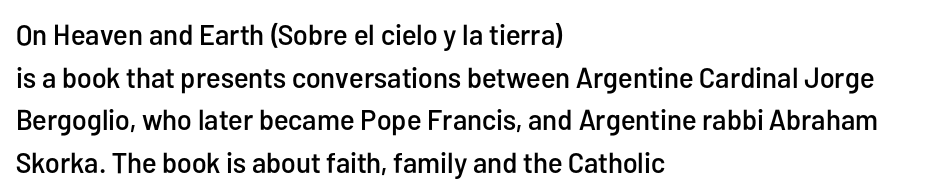
This sample keeps an unexceptional amount of space between lines. Words float on clear page, feet unadorned. The lettering holds an erect, upright posture throughout. The passage shown is typed in a proportional face where columns would drift. Where is the straight margin? On the left. Font category for this specimen: sans-serif.
